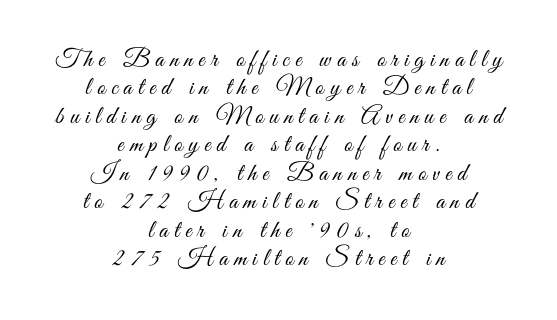
Vertical stems look standard width or narrower in stroke. Beneath every word, the page is bare. The horizontal fit of the characters is loose and conspicuously gappy. Caption: multi-line text, centered on the measure.
